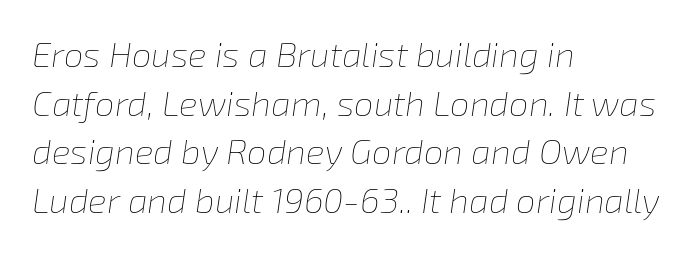
The image shows 35 px thin type, italic (leaning right); set left-aligned, normal line spacing (1.39x), normal letter spacing, not underlined; low stroke contrast and a medium x-height.
